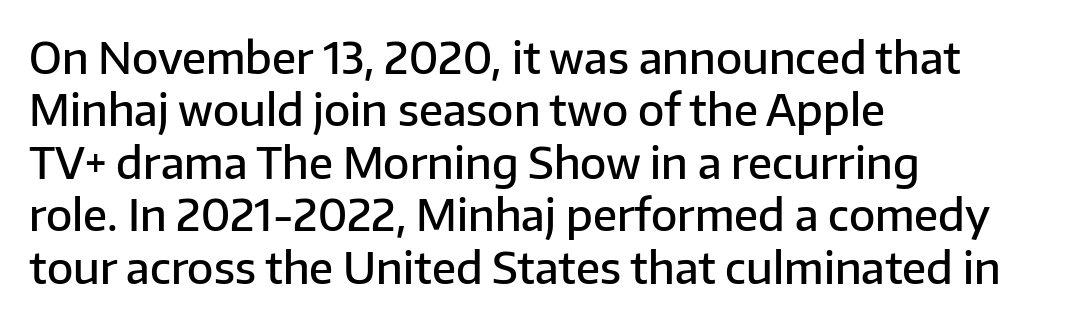
{"serif": "no", "italic": "no", "bold": "semi", "weight": "semibold", "width": "normal", "stroke_contrast": "low", "x_height": "medium", "monospaced": "no", "underline": "no", "align": "left", "line_spacing_ratio": 1.22, "letter_spacing": "normal", "letter_spacing_em": 0.0, "glyph_px": 43}
